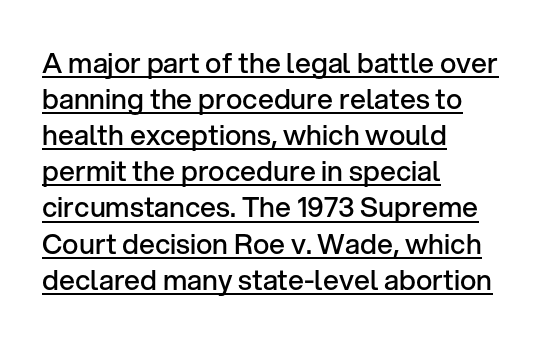
Nobody touched the tracking dial on this one. Leftover space on each line is placed entirely after the last word. Type style note: lacks serifs. Each letter keeps its own natural width here, so spacing adapts to shape. A rule runs beneath these lines of type. Leading matches the norm, producing a regular column.
